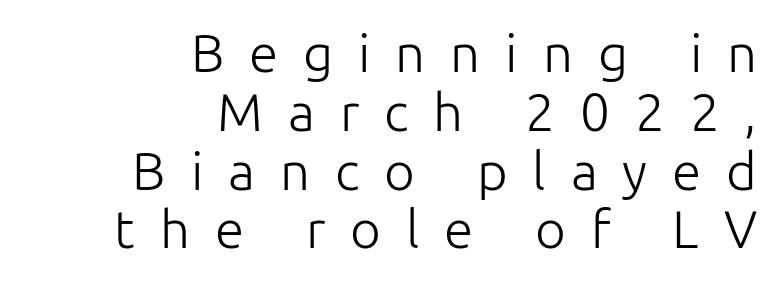
The image shows 53 px light sans-serif type, upright; set right-aligned, tight line spacing (1.11x), unusually wide letter spacing (+0.47 em), not underlined; low stroke contrast and a medium x-height.
